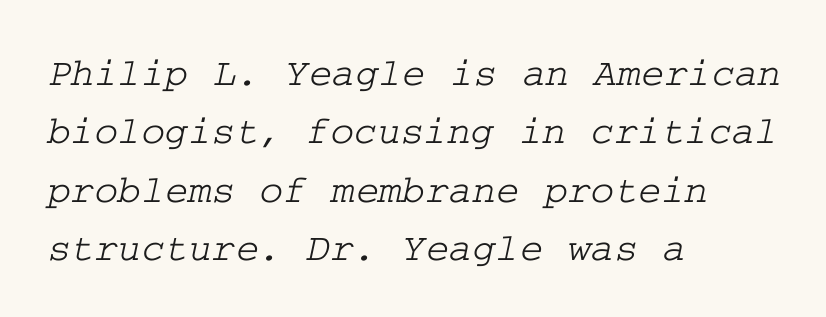
{"serif": "yes", "width": "wide", "stroke_contrast": "low", "x_height": "medium", "underline": "no", "align": "left", "line_spacing": "normal", "line_spacing_ratio": 1.46, "letter_spacing": "normal", "letter_spacing_em": 0.0, "glyph_px": 40}
